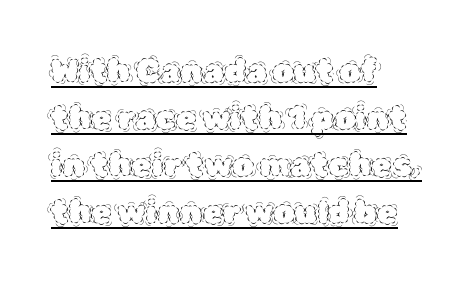
One-word summary of the alignment: left. Nope, not italic — everything's standing straight. The specimen includes a rule beneath the text block's lines. No heavy texture on the line: the type isn't bold.
